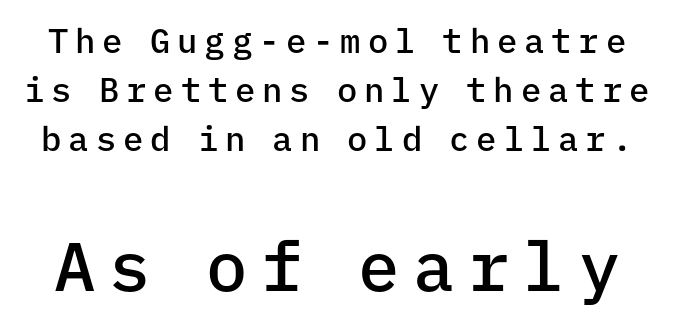
{"serif": "no", "italic": "no", "bold": "semi", "weight": "semibold", "width": "normal", "stroke_contrast": "low", "x_height": "medium", "monospaced": "yes", "underline": "no", "line_spacing": "normal", "line_spacing_ratio": 1.44, "letter_spacing": "wide", "letter_spacing_em": 0.2, "larger_block": "second", "size_ratio": 2.03, "glyph_px": 69}
